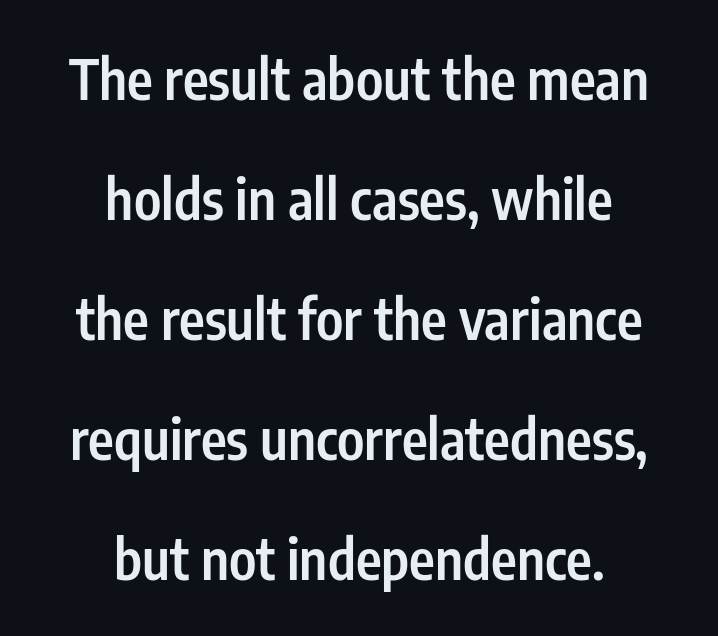
{"serif": "no", "italic": "no", "bold": "semi", "weight": "semibold", "width": "condensed", "stroke_contrast": "low", "x_height": "medium", "monospaced": "no", "underline": "no", "align": "center", "line_spacing": "loose", "line_spacing_ratio": 2.18, "letter_spacing": "normal", "letter_spacing_em": 0.0, "glyph_px": 55}
